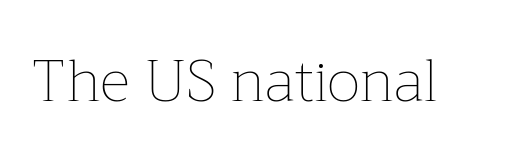
{"italic": "no", "bold": "no", "weight": "thin", "width": "normal", "stroke_contrast": "low", "x_height": "medium", "monospaced": "no", "underline": "no", "letter_spacing": "normal", "letter_spacing_em": 0.0, "glyph_px": 58}
